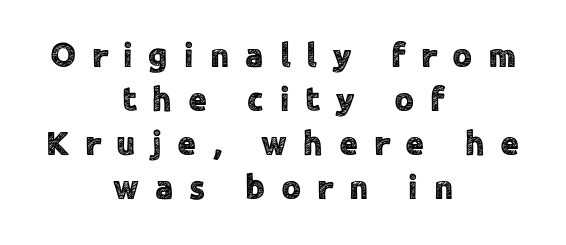
{"serif": "no", "italic": "no", "width": "normal", "x_height": "medium", "monospaced": "no", "underline": "no", "align": "center", "line_spacing": "normal", "line_spacing_ratio": 1.29, "letter_spacing": "wide", "letter_spacing_em": 0.47, "glyph_px": 34}
